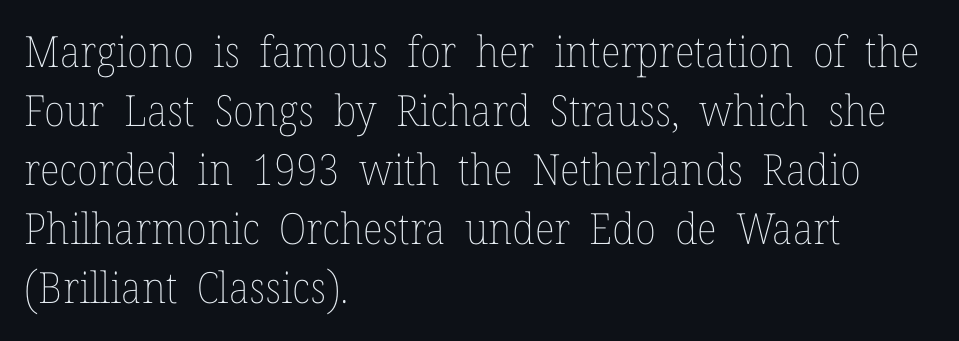
Q: Is the text bold? A: No.
Q: Is the text italic (slanted)? A: No, it is upright.
Q: Is the text underlined? A: No.
Q: How is the paragraph aligned? A: Left-aligned.
Q: Is the spacing between letters normal or unusually wide? A: Normal.
Q: Is the spacing between lines tight, normal or loose? A: Normal.
Q: Width (condensed, normal, or wide)? A: Normal.
Q: Stroke contrast? A: Low.
Q: x-height? A: Medium.
Q: Monospaced? A: No.
